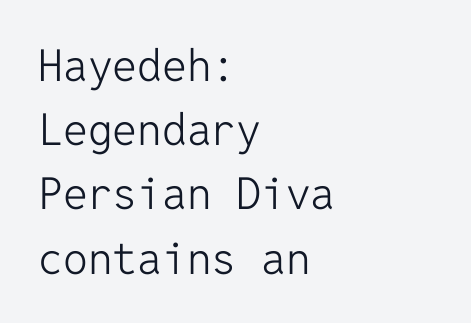
{"serif": "no", "italic": "no", "bold": "no", "weight": "light", "width": "normal", "stroke_contrast": "low", "x_height": "medium", "monospaced": "yes", "underline": "no", "align": "left", "line_spacing": "normal", "line_spacing_ratio": 1.46, "letter_spacing": "normal", "letter_spacing_em": 0.0, "glyph_px": 44}
